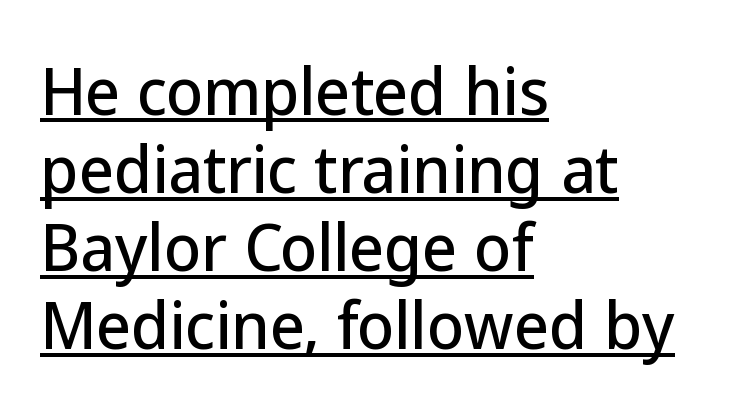
The image shows 61 px sans-serif type, upright; set left-aligned, normal line spacing (1.28x), normal letter spacing, underlined; low stroke contrast and a medium x-height.
